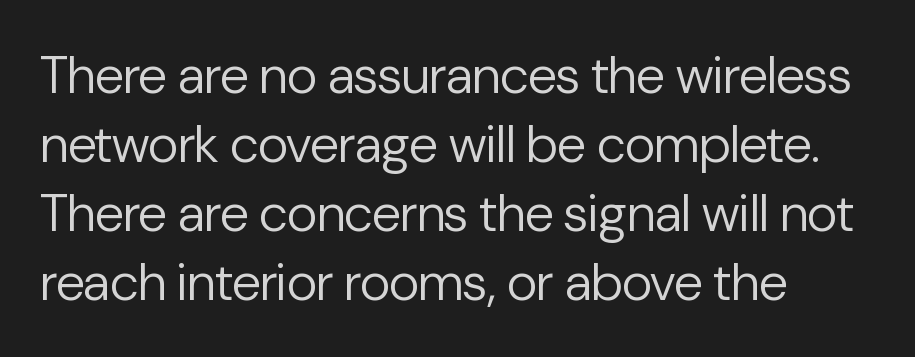
The block of text has a typical density, with ordinary space between rows. In terms of posture, this sample is upright. Caption: multi-line text, flush left, ragged right. Are there feet on the stems? There aren't — it's a sans. The zone under the glyphs is completely vacant. Stems here are at most as thick as an everyday book face.
